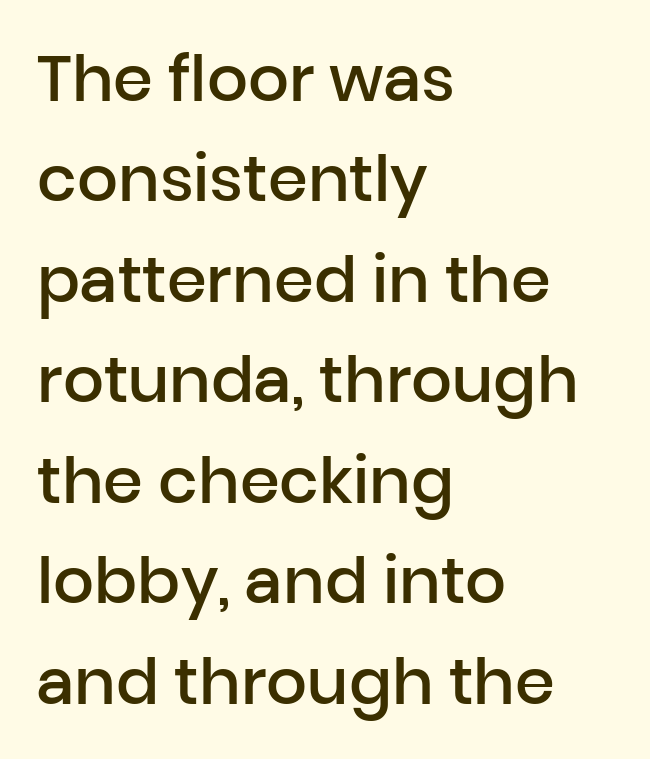
Reading down the block, your eye returns to a fixed left position each line. These lines sit exactly where default settings would place them. Does the lettering tilt? It doesn't — this is upright. The rendering uses a semibold face; strokes are thickened but not to full bold.
